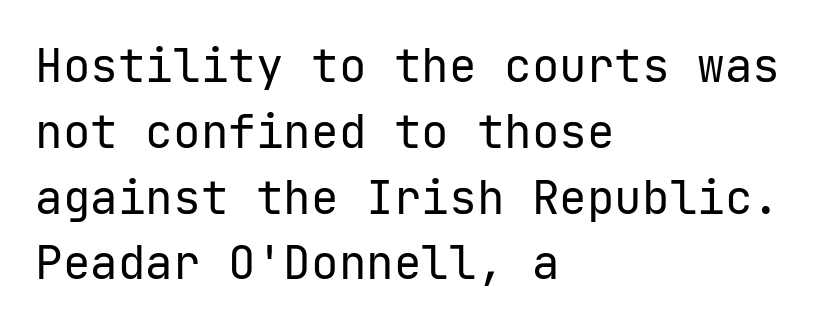
{"serif": "no", "italic": "no", "bold": "no", "weight": "regular", "width": "normal", "stroke_contrast": "low", "x_height": "medium", "underline": "no", "align": "left", "line_spacing": "normal", "line_spacing_ratio": 1.43, "letter_spacing": "normal", "letter_spacing_em": 0.0, "glyph_px": 46}
